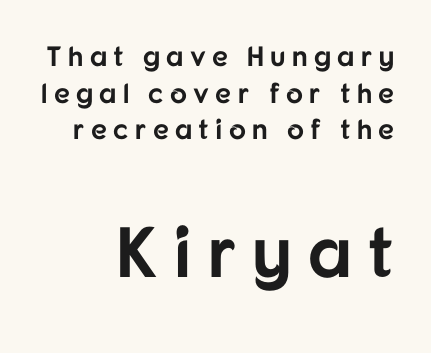
The image shows 71 px bold sans-serif type, upright; set right-aligned, normal line spacing (1.31x), unusually wide letter spacing (+0.22 em), not underlined; the second (bottom) block is 2.54x larger; low stroke contrast and a medium x-height.
